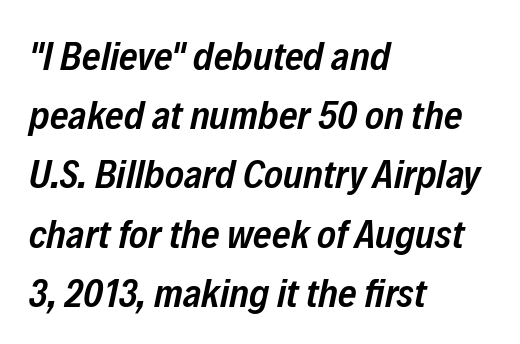
Each row of text sits above clean, open space. This sample uses an oblique cut, with every glyph tilted off the vertical. Alignment: flush left. The letters sit at their default tracking, neither squeezed nor spread. You could not count columns in this text — the font is proportionally spaced.
